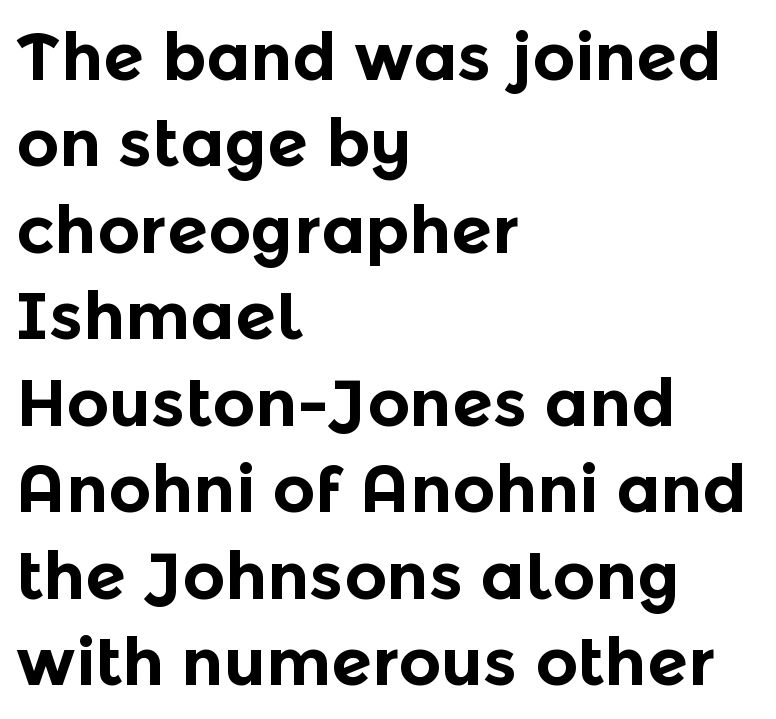
Q: Is the text bold? A: Yes.
Q: Is the text italic (slanted)? A: No, it is upright.
Q: Is the typeface a serif or a sans-serif typeface? A: Sans-serif.
Q: Is the text underlined? A: No.
Q: How is the paragraph aligned? A: Left-aligned.
Q: Is the spacing between letters normal or unusually wide? A: Normal.
Q: Is the spacing between lines tight, normal or loose? A: Normal.
Q: Width (condensed, normal, or wide)? A: Normal.
Q: x-height? A: Medium.
Q: Monospaced? A: No.
